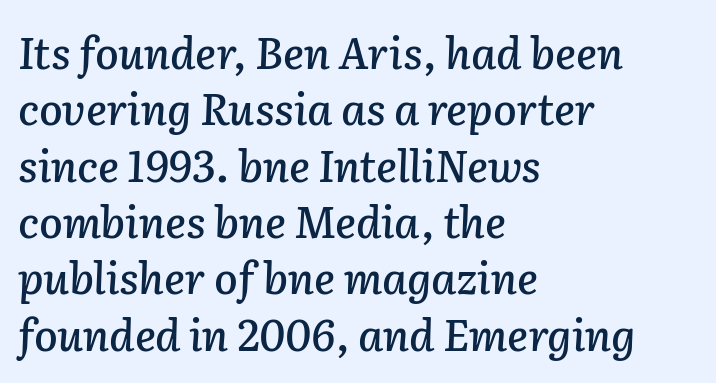
Q: Is the text italic (slanted)? A: Yes, it leans right by about 2 degrees.
Q: Is the text underlined? A: No.
Q: How is the paragraph aligned? A: Left-aligned.
Q: Is the spacing between letters normal or unusually wide? A: Normal.
Q: Is the spacing between lines tight, normal or loose? A: Normal.
Q: Width (condensed, normal, or wide)? A: Normal.
Q: Stroke contrast? A: Low.
Q: x-height? A: Medium.
Q: Monospaced? A: No.
